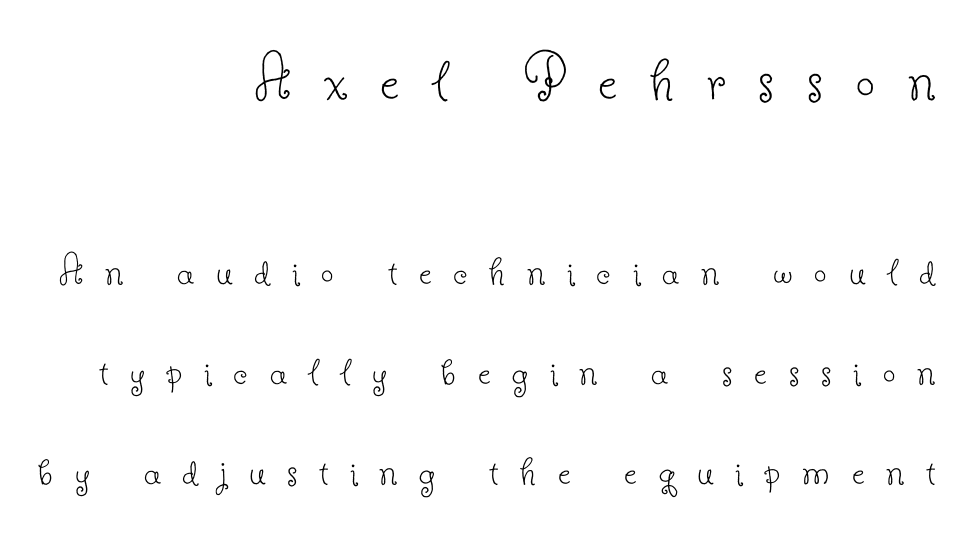
The image shows 68 px thin serif type, upright; set right-aligned, loose line spacing (2.22x), unusually wide letter spacing (+0.48 em), not underlined; the first (top) block is 1.51x larger; low stroke contrast and a small x-height.
